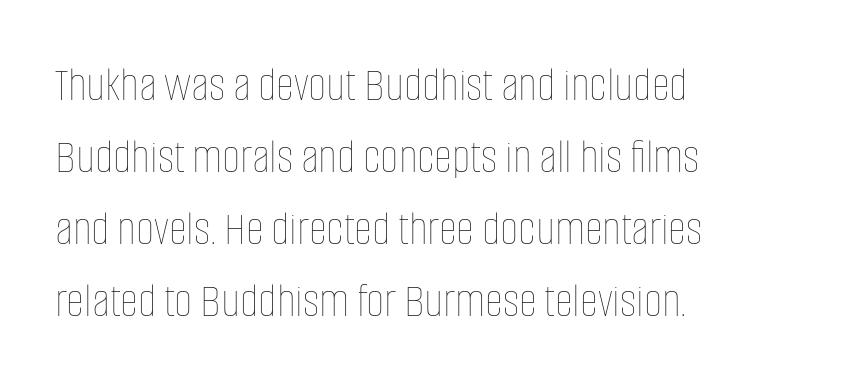
The image shows 50 px thin, condensed type, upright; set left-aligned, normal line spacing (1.44x), normal letter spacing, not underlined; low stroke contrast and a large x-height.
